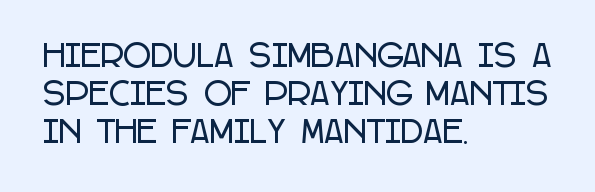
Examine the stroke ends and you'll find no serifs. The letterforms sit shoulder to shoulder at normal distance. The specimen reads as upright at a glance. Bare-footed words on every line. In terms of leading, this rendering sits right in the middle. This sample has the flowing, uneven cadence of proportional lettering.
